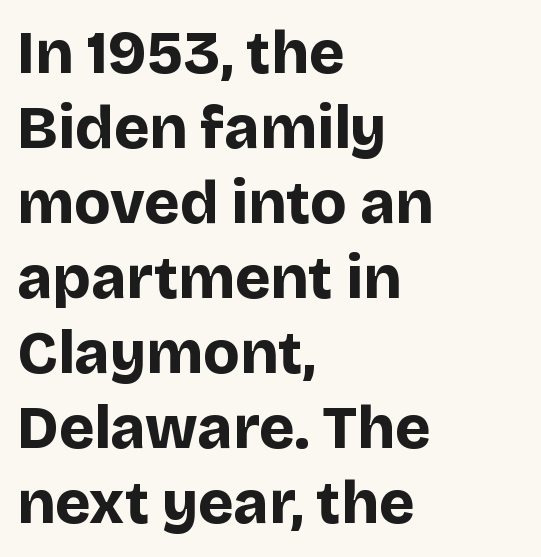
Q: Is the text bold? A: Yes.
Q: Is the text italic (slanted)? A: No, it is upright.
Q: Is the typeface a serif or a sans-serif typeface? A: Sans-serif.
Q: Is the text underlined? A: No.
Q: How is the paragraph aligned? A: Left-aligned.
Q: Is the spacing between letters normal or unusually wide? A: Normal.
Q: Is the spacing between lines tight, normal or loose? A: Normal.
Q: Width (condensed, normal, or wide)? A: Normal.
Q: Stroke contrast? A: Low.
Q: x-height? A: Large.
Q: Monospaced? A: No.
